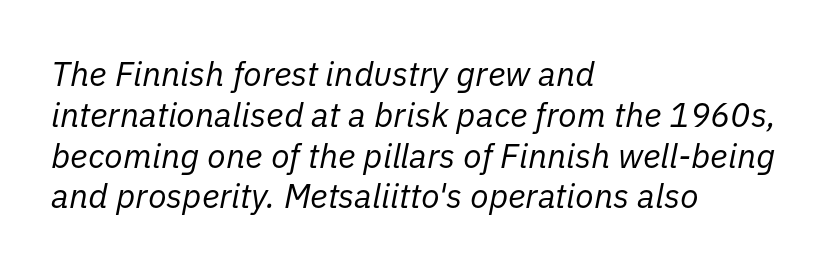
{"italic": "yes", "lean": "right", "slant_degrees": 11, "bold": "no", "weight": "regular", "width": "normal", "stroke_contrast": "low", "x_height": "medium", "monospaced": "no", "underline": "no", "align": "left", "line_spacing_ratio": 1.2, "letter_spacing": "normal", "letter_spacing_em": 0.0, "glyph_px": 34}
